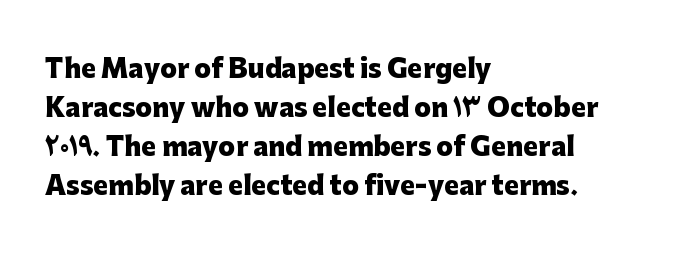
Q: Is the text bold? A: Yes.
Q: Is the text italic (slanted)? A: No, it is upright.
Q: Is the text underlined? A: No.
Q: How is the paragraph aligned? A: Left-aligned.
Q: Is the spacing between letters normal or unusually wide? A: Normal.
Q: Is the spacing between lines tight, normal or loose? A: Normal.
